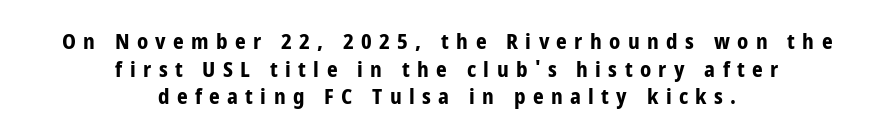
Q: Is the text bold? A: Yes.
Q: Is the text italic (slanted)? A: No, it is upright.
Q: Is the text underlined? A: No.
Q: How is the paragraph aligned? A: Centered.
Q: Is the spacing between letters normal or unusually wide? A: Unusually wide.
Q: Is the spacing between lines tight, normal or loose? A: Normal.
